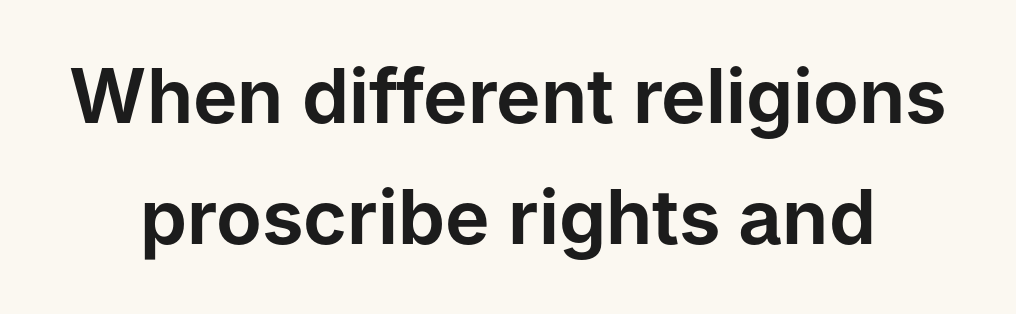
The image shows 75 px sans-serif type, upright; set normal line spacing (1.62x), normal letter spacing, not underlined; low stroke contrast and a medium x-height.
